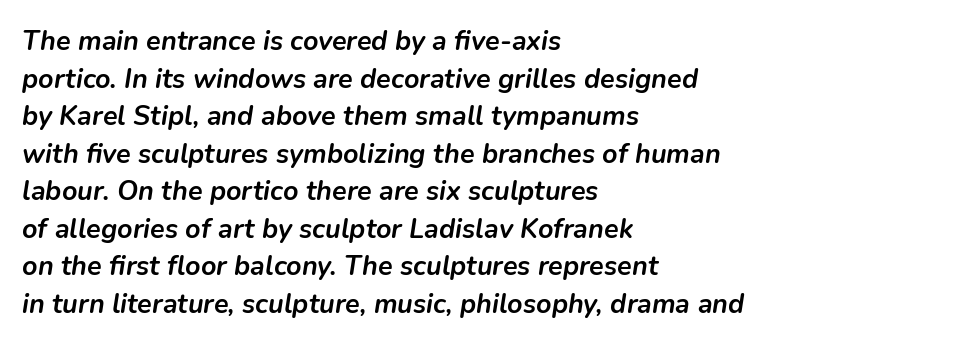
Q: Is the text bold? A: Yes.
Q: Is the text italic (slanted)? A: Yes, it leans right by about 9 degrees.
Q: Is the text underlined? A: No.
Q: How is the paragraph aligned? A: Left-aligned.
Q: Is the spacing between letters normal or unusually wide? A: Normal.
Q: Is the spacing between lines tight, normal or loose? A: Normal.
